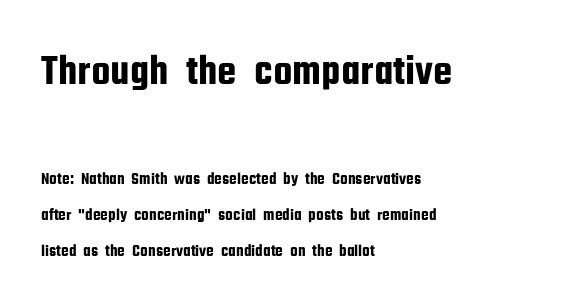
{"serif": "no", "italic": "no", "width": "condensed", "stroke_contrast": "low", "x_height": "medium", "monospaced": "no", "underline": "no", "align": "left", "line_spacing": "loose", "line_spacing_ratio": 2.12, "letter_spacing": "normal", "letter_spacing_em": 0.0, "larger_block": "first", "size_ratio": 2.53, "glyph_px": 43}
